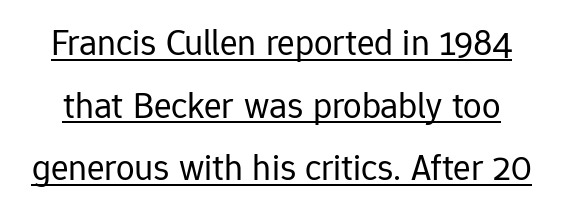
Q: Is the text bold? A: No.
Q: Is the text italic (slanted)? A: No, it is upright.
Q: Is the typeface a serif or a sans-serif typeface? A: Sans-serif.
Q: Is the text underlined? A: Yes.
Q: Is the spacing between letters normal or unusually wide? A: Normal.
Q: Is the spacing between lines tight, normal or loose? A: Normal.
Q: Width (condensed, normal, or wide)? A: Normal.
Q: Stroke contrast? A: Low.
Q: x-height? A: Medium.
Q: Monospaced? A: No.
